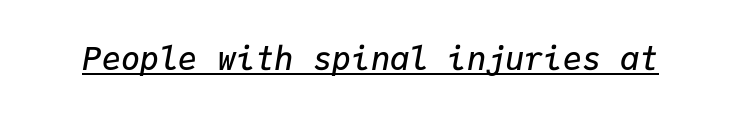
The image shows 32 px semibold type, italic (leaning right), monospaced; set normal letter spacing, underlined; low stroke contrast and a medium x-height.
